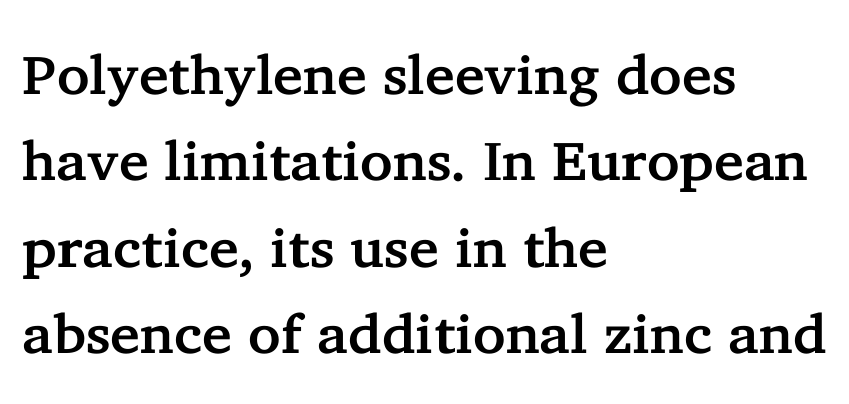
Do the characters align in a grid? No, the font is proportional. The typeface chosen for these lines features serifs. Quick note: not italic, upright. Compared with typical paragraphs, the rows here are spaced about the same. The foot of each line stays bare and open.
